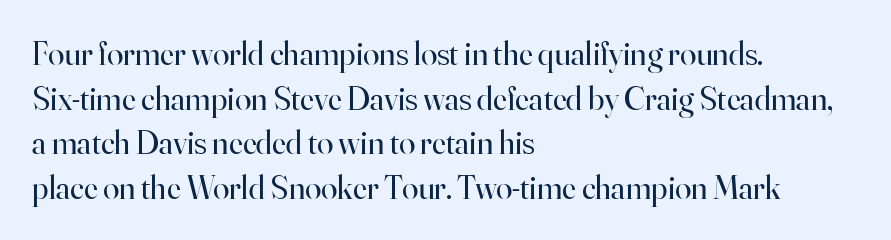
The image shows 33 px regular-weight serif type, upright; set left-aligned, normal line spacing (1.35x), normal letter spacing, not underlined; high stroke contrast and a small x-height.
